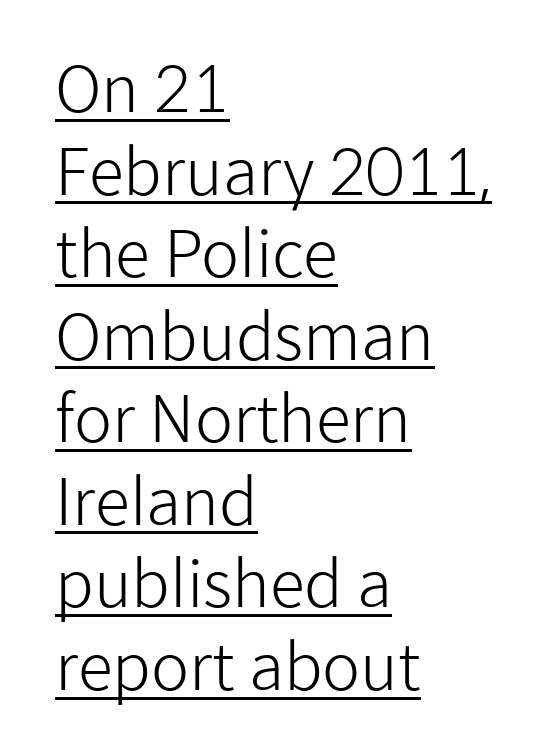
The image shows 64 px light sans-serif type, upright; set left-aligned, normal line spacing (1.29x), normal letter spacing, underlined; low stroke contrast and a medium x-height.
